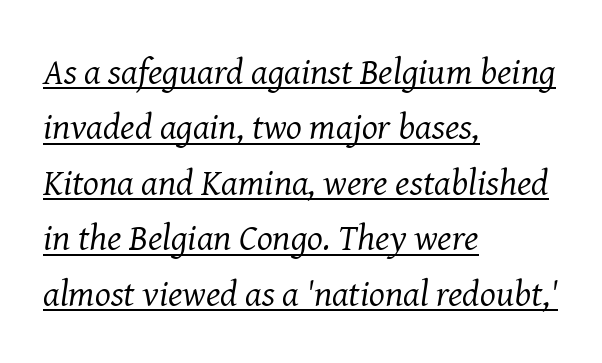
{"serif": "yes", "italic": "yes", "lean": "right", "slant_degrees": 8, "bold": "no", "weight": "regular", "width": "normal", "stroke_contrast": "medium", "x_height": "medium", "monospaced": "no", "underline": "yes", "align": "left", "line_spacing": "normal", "line_spacing_ratio": 1.5, "letter_spacing": "normal", "letter_spacing_em": 0.0, "glyph_px": 37}
